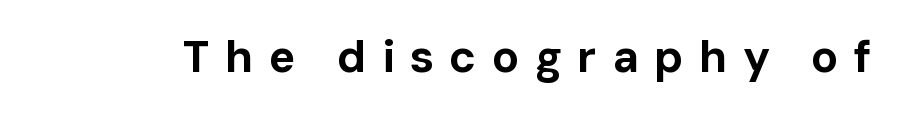
Just letters on the line, the space beneath them empty. The passage shown is typed in a proportional face where columns would drift. The letterforms stand isolated, each surrounded by extra space. Is there any slant? The stems are plumb.
